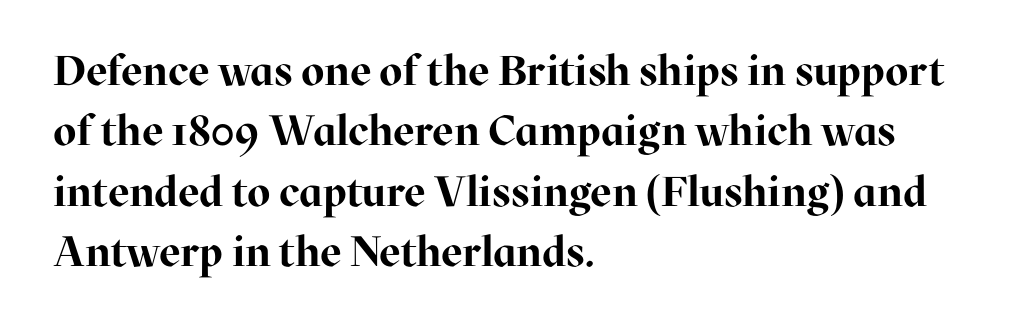
Serif or sans? Serif — the stroke terminals have little feet. Students, note that the glyphs here touch the page at normal intervals. This sample uses an upright cut, with every glyph sitting square on the baseline. On the weight axis this lands at bold, roughly 700.
